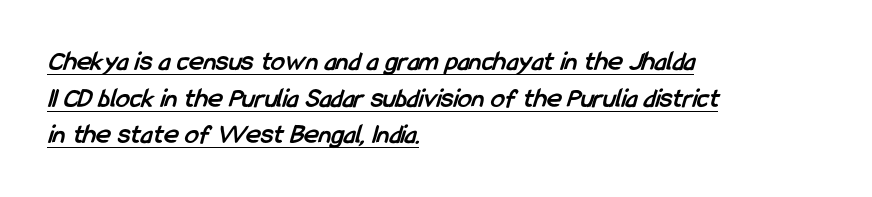
Compared with typical body copy, the letter spacing here is the same. The space between consecutive lines is moderate. Where is the straight margin? On the left. Look at the stroke-to-counter ratio: heavy, a bold. A typesetter would call this proportional, since set widths differ per character.
